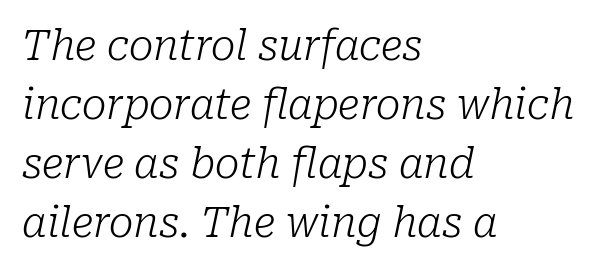
Q: Is the text bold? A: No.
Q: Is the text italic (slanted)? A: Yes, it leans right by about 10 degrees.
Q: Is the typeface a serif or a sans-serif typeface? A: Serif.
Q: Is the text underlined? A: No.
Q: How is the paragraph aligned? A: Left-aligned.
Q: Is the spacing between letters normal or unusually wide? A: Normal.
Q: Is the spacing between lines tight, normal or loose? A: Normal.
Q: Width (condensed, normal, or wide)? A: Normal.
Q: Stroke contrast? A: Low.
Q: x-height? A: Medium.
Q: Monospaced? A: No.
